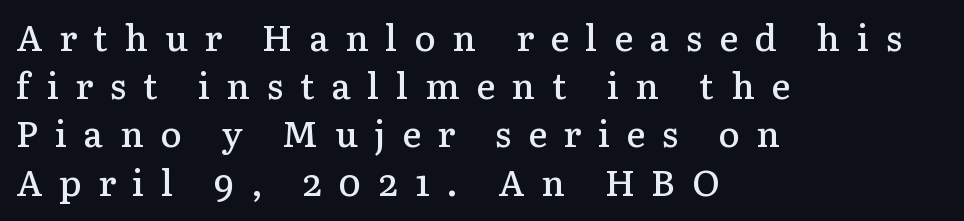
Q: Is the text bold? A: Semi-bold.
Q: Is the text italic (slanted)? A: No, it is upright.
Q: Is the typeface a serif or a sans-serif typeface? A: Serif.
Q: Is the text underlined? A: No.
Q: How is the paragraph aligned? A: Left-aligned.
Q: Is the spacing between letters normal or unusually wide? A: Unusually wide.
Q: Is the spacing between lines tight, normal or loose? A: Normal.
Q: Width (condensed, normal, or wide)? A: Normal.
Q: Stroke contrast? A: Low.
Q: x-height? A: Medium.
Q: Monospaced? A: No.
